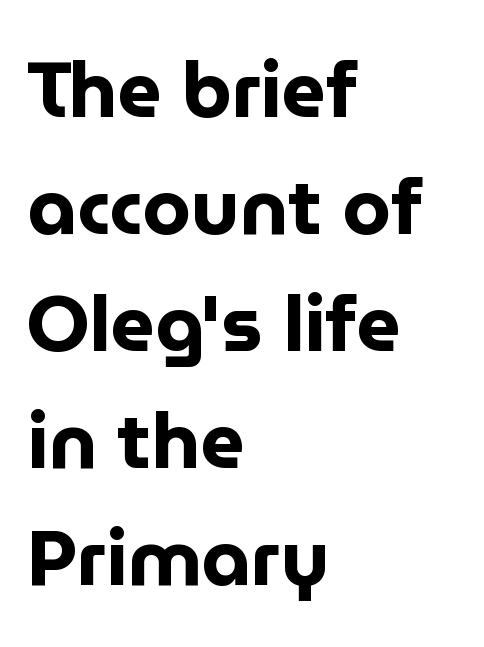
Q: Is the text bold? A: Yes.
Q: Is the text italic (slanted)? A: No, it is upright.
Q: Is the typeface a serif or a sans-serif typeface? A: Sans-serif.
Q: Is the text underlined? A: No.
Q: How is the paragraph aligned? A: Left-aligned.
Q: Is the spacing between letters normal or unusually wide? A: Normal.
Q: Is the spacing between lines tight, normal or loose? A: Normal.
Q: Width (condensed, normal, or wide)? A: Normal.
Q: Stroke contrast? A: Low.
Q: x-height? A: Medium.
Q: Monospaced? A: No.
